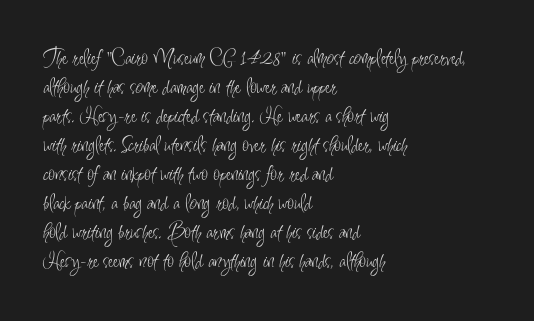
{"bold": "no", "underline": "no", "align": "left", "line_spacing_ratio": 1.21, "letter_spacing": "normal", "letter_spacing_em": 0.0, "glyph_px": 24}
